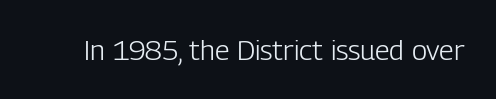
Q: Is the text bold? A: No.
Q: Is the text italic (slanted)? A: No, it is upright.
Q: Is the typeface a serif or a sans-serif typeface? A: Sans-serif.
Q: Is the text underlined? A: No.
Q: Is the spacing between letters normal or unusually wide? A: Normal.
Q: Width (condensed, normal, or wide)? A: Condensed.
Q: Stroke contrast? A: Low.
Q: x-height? A: Medium.
Q: Monospaced? A: No.
